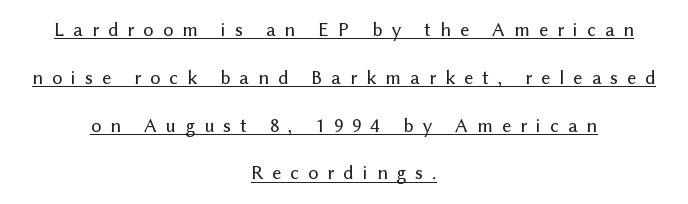
The lines are quadded center. The axis of the letterforms is exactly vertical. The lines are spread far apart with generous leading. Display-style spreading of the glyphs; the letterfit is very open.
